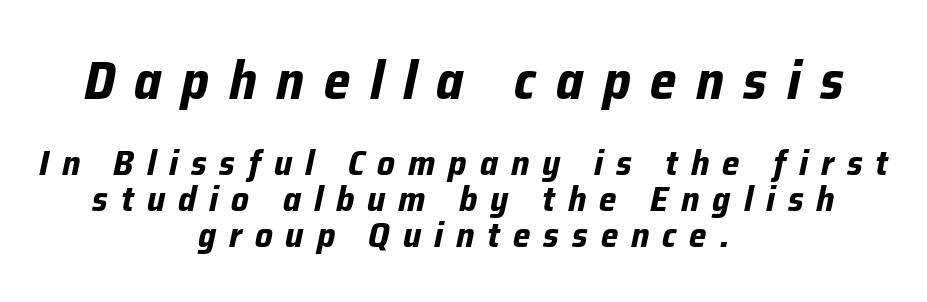
Q: Is the text bold? A: Yes.
Q: Is the text italic (slanted)? A: Yes, it leans right by about 12 degrees.
Q: Is the text underlined? A: No.
Q: How is the paragraph aligned? A: Centered.
Q: Is the spacing between letters normal or unusually wide? A: Unusually wide.
Q: Is the spacing between lines tight, normal or loose? A: Tight.
Q: Which block of text is set in a larger size, the first (top) or the second (bottom)? A: The first (top) one.
Q: Width (condensed, normal, or wide)? A: Normal.
Q: Stroke contrast? A: Low.
Q: x-height? A: Medium.
Q: Monospaced? A: No.
